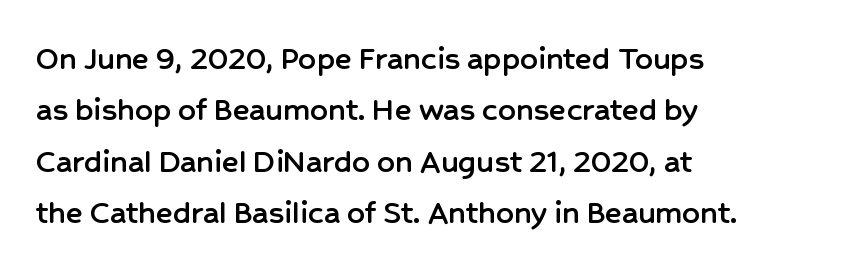
Q: Is the text italic (slanted)? A: No, it is upright.
Q: Is the typeface a serif or a sans-serif typeface? A: Sans-serif.
Q: Is the text underlined? A: No.
Q: How is the paragraph aligned? A: Left-aligned.
Q: Is the spacing between letters normal or unusually wide? A: Normal.
Q: Is the spacing between lines tight, normal or loose? A: Normal.
Q: Width (condensed, normal, or wide)? A: Normal.
Q: Stroke contrast? A: Low.
Q: x-height? A: Medium.
Q: Monospaced? A: No.
